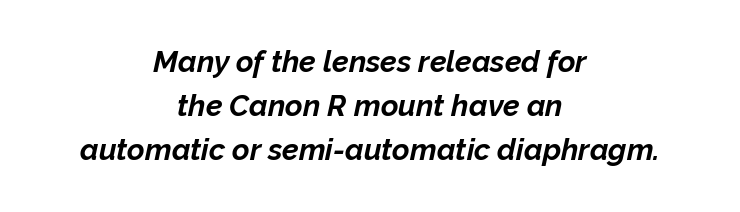
Each glyph is drawn with heavy, bold strokes. Notice how the stems are inclined rather than vertical — that's the hallmark of italics. Check under the words: just untouched page. The face used here is proportionally spaced, like ordinary book or web type. A centered setting, common on invitations and titles, is used for this passage.
